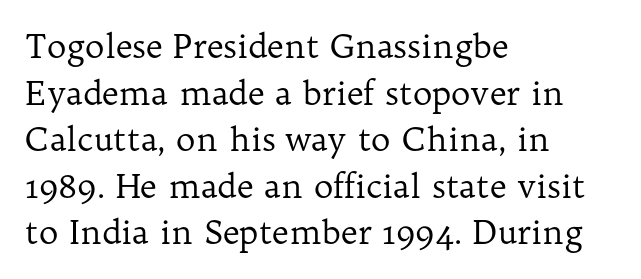
Posture: vertical. Vertically, the passage feels balanced, rows spaced as you'd expect. Alignment: flush left. Spacing verdict: proportional, widths tailored to each character. The letterforms sit shoulder to shoulder at normal distance.
